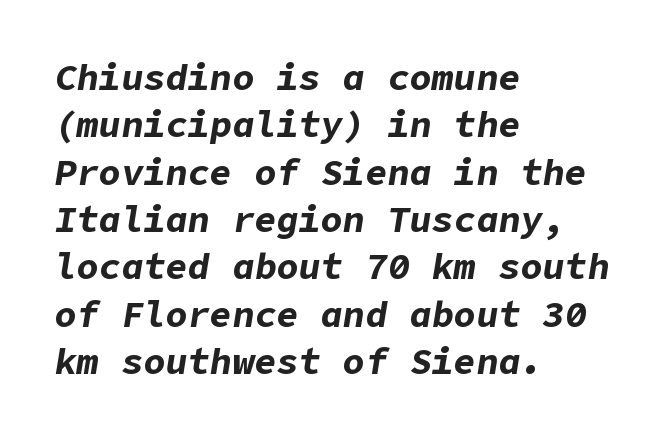
Notice how descenders clear the ascenders below comfortably — that's standard leading. Italic? Definitely — the glyphs are oblique. Only glyphs here, with clear space below each row. Heavy, bold letterforms.
